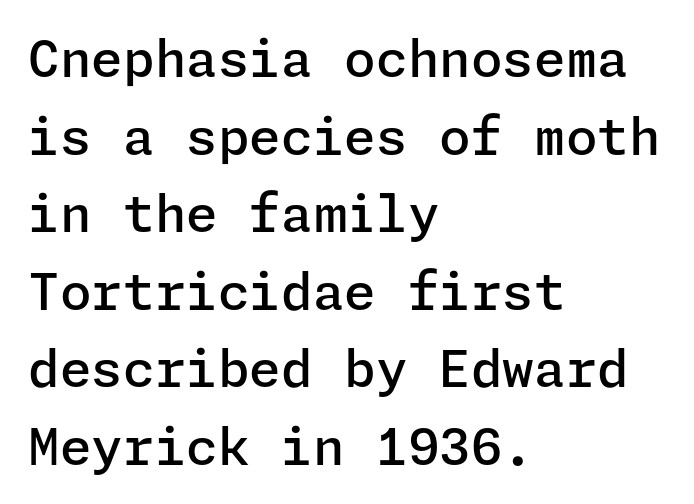
The lines are quadded left. Vertical spacing — default. Serif or sans? Sans — the stroke terminals are bare. The glyphs have the mass of a demibold cut, below bold. The face used here is rendered with its standard letterfit. Notice how the stems are strictly vertical — no italics here.
